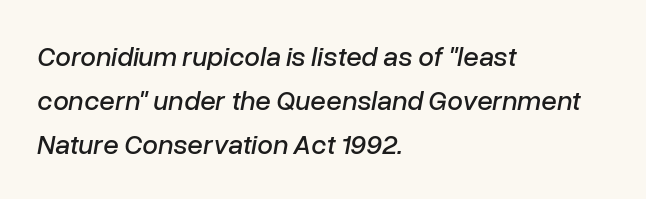
{"italic": "yes", "lean": "right", "slant_degrees": 10, "width": "normal", "stroke_contrast": "low", "x_height": "medium", "monospaced": "no", "underline": "no", "align": "left", "line_spacing": "normal", "line_spacing_ratio": 1.58, "letter_spacing": "normal", "letter_spacing_em": 0.0, "glyph_px": 28}
